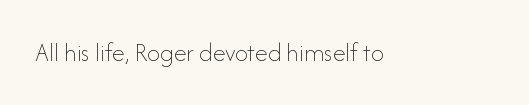
Q: Is the text bold? A: No.
Q: Is the text italic (slanted)? A: No, it is upright.
Q: Is the text underlined? A: No.
Q: Is the spacing between letters normal or unusually wide? A: Normal.
